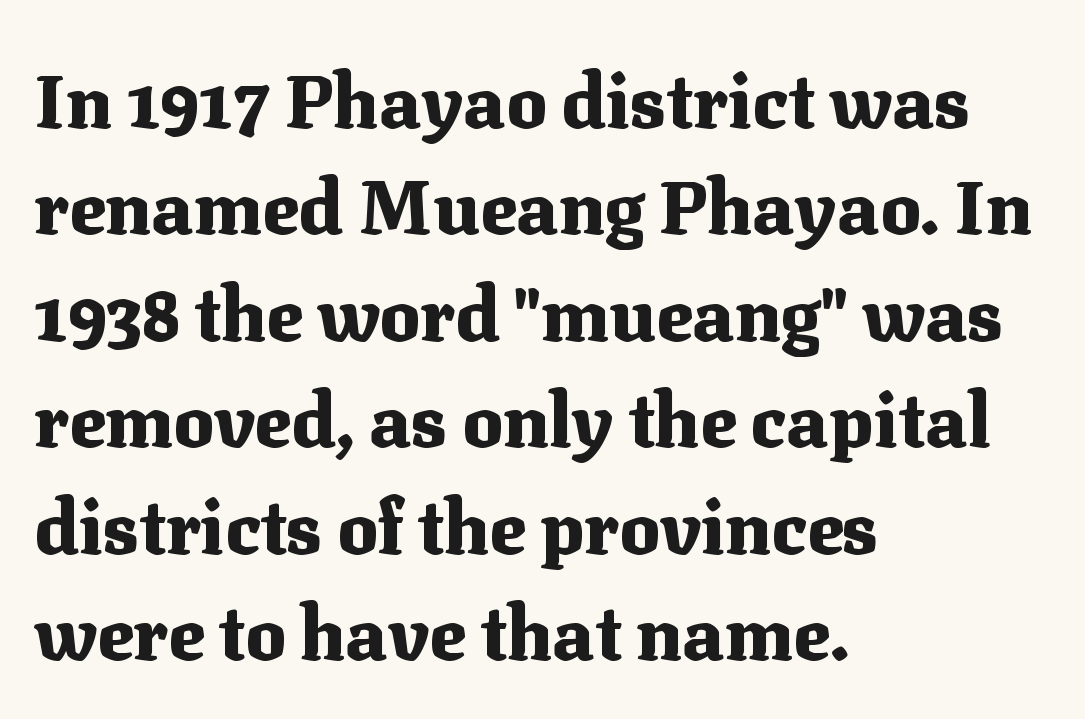
Q: Is the text bold? A: Yes.
Q: Is the text italic (slanted)? A: No, it is upright.
Q: Is the typeface a serif or a sans-serif typeface? A: Serif.
Q: Is the text underlined? A: No.
Q: How is the paragraph aligned? A: Left-aligned.
Q: Is the spacing between letters normal or unusually wide? A: Normal.
Q: Is the spacing between lines tight, normal or loose? A: Normal.
Q: Width (condensed, normal, or wide)? A: Normal.
Q: Stroke contrast? A: Medium.
Q: x-height? A: Medium.
Q: Monospaced? A: No.
